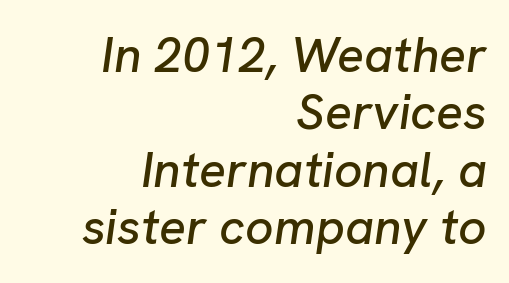
{"italic": "yes", "lean": "right", "slant_degrees": 8, "width": "normal", "stroke_contrast": "low", "x_height": "medium", "monospaced": "no", "underline": "no", "align": "right", "line_spacing": "tight", "line_spacing_ratio": 1.15, "letter_spacing": "normal", "letter_spacing_em": 0.0, "glyph_px": 50}
